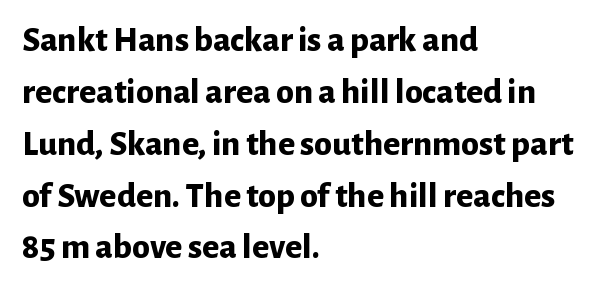
Q: Is the text bold? A: Yes.
Q: Is the text italic (slanted)? A: No, it is upright.
Q: Is the typeface a serif or a sans-serif typeface? A: Sans-serif.
Q: Is the text underlined? A: No.
Q: How is the paragraph aligned? A: Left-aligned.
Q: Is the spacing between letters normal or unusually wide? A: Normal.
Q: Is the spacing between lines tight, normal or loose? A: Normal.
Q: Width (condensed, normal, or wide)? A: Normal.
Q: Stroke contrast? A: Low.
Q: x-height? A: Medium.
Q: Monospaced? A: No.
